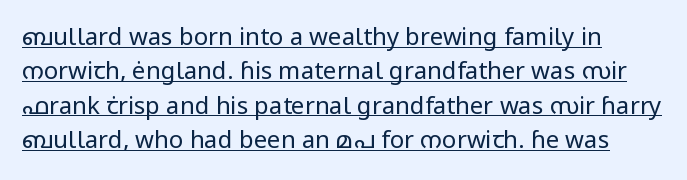
Q: Is the text bold? A: No.
Q: Is the text italic (slanted)? A: No, it is upright.
Q: Is the text underlined? A: Yes.
Q: Is the spacing between letters normal or unusually wide? A: Normal.
Q: Is the spacing between lines tight, normal or loose? A: Normal.
